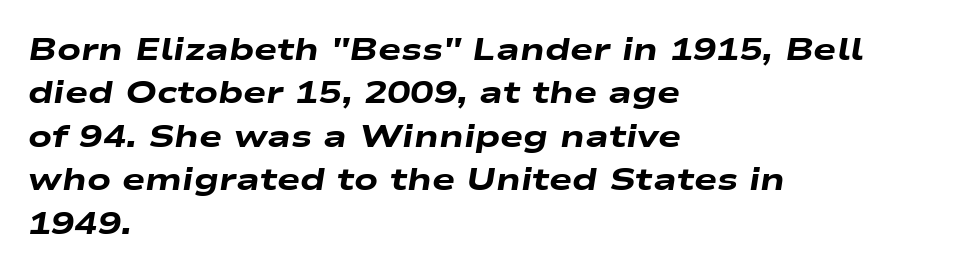
Looking at the ascenders, they clearly lean. The passage shown is emphatically bold. Reading down the block, your eye returns to a fixed left position each line. Between one letter and the next there's only the usual sliver of space.
